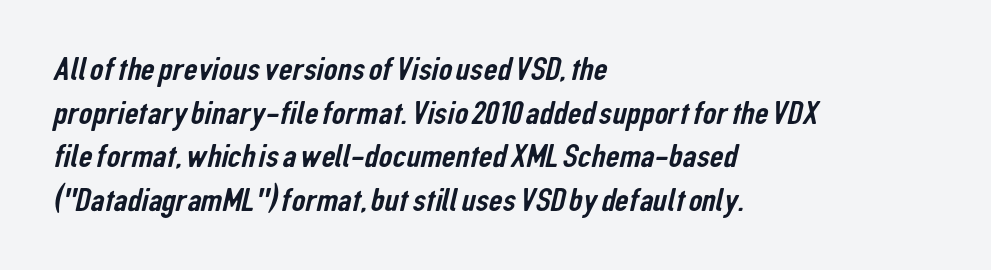
Q: Is the typeface a serif or a sans-serif typeface? A: Sans-serif.
Q: Is the text underlined? A: No.
Q: How is the paragraph aligned? A: Left-aligned.
Q: Is the spacing between letters normal or unusually wide? A: Normal.
Q: Is the spacing between lines tight, normal or loose? A: Normal.
Q: Width (condensed, normal, or wide)? A: Condensed.
Q: Stroke contrast? A: Low.
Q: x-height? A: Medium.
Q: Monospaced? A: No.
